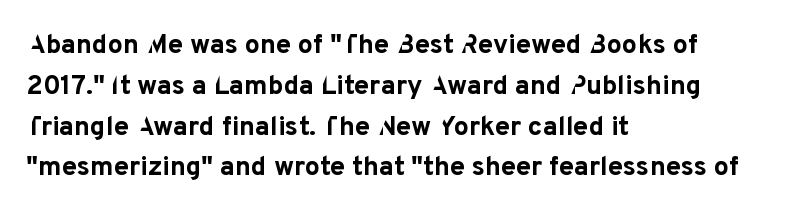
{"italic": "no", "bold": "yes", "underline": "no", "align": "left", "line_spacing": "normal", "line_spacing_ratio": 1.51, "letter_spacing": "normal", "letter_spacing_em": 0.0, "glyph_px": 27}
